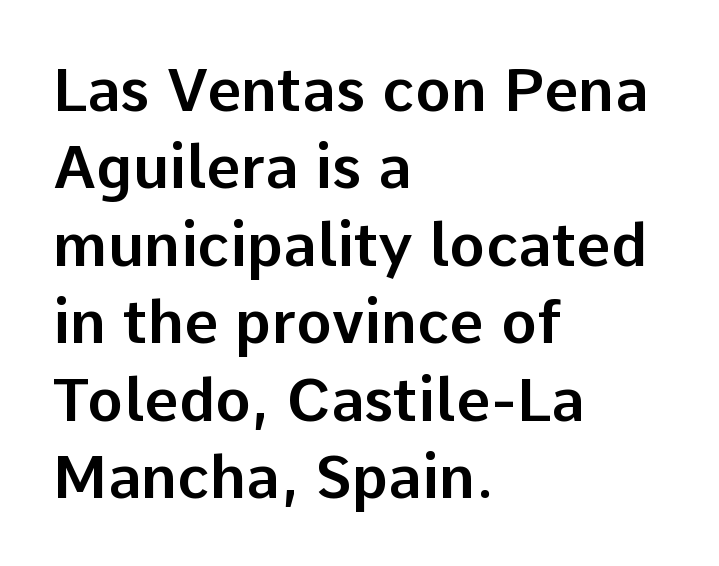
How are the letters spaced? Ordinarily, with no added tracking. Descenders hang freely into open space. A typesetter would mark this as roman, not italic. Every row of glyphs begins at an identical x-position on the left. Letterform terminals end flat and unadorned throughout the passage.
